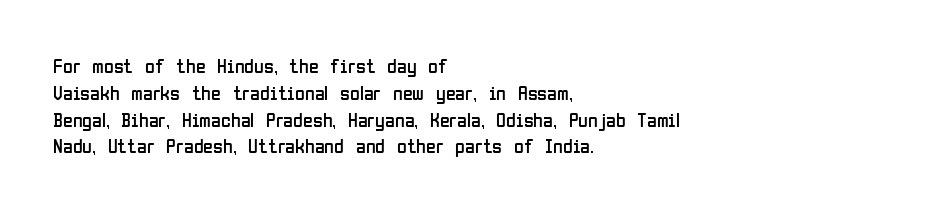
{"italic": "no", "bold": "no", "underline": "no", "align": "left", "line_spacing": "normal", "line_spacing_ratio": 1.34, "letter_spacing": "normal", "letter_spacing_em": 0.0, "glyph_px": 20}
